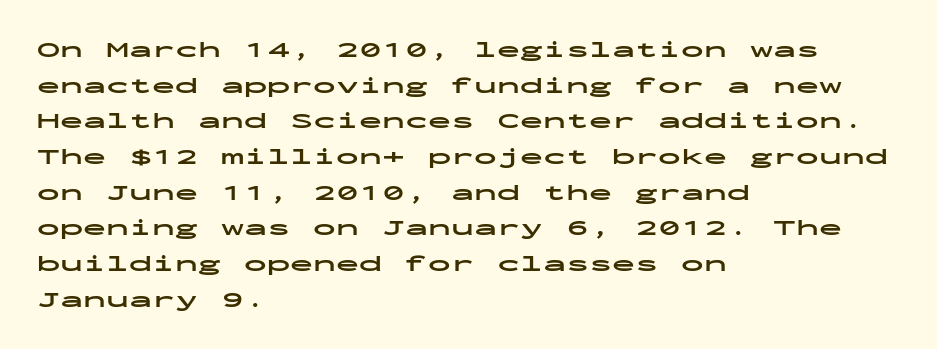
Q: Is the text bold? A: Yes.
Q: Is the text italic (slanted)? A: No, it is upright.
Q: Is the text underlined? A: No.
Q: How is the paragraph aligned? A: Left-aligned.
Q: Is the spacing between letters normal or unusually wide? A: Normal.
Q: Is the spacing between lines tight, normal or loose? A: Normal.
